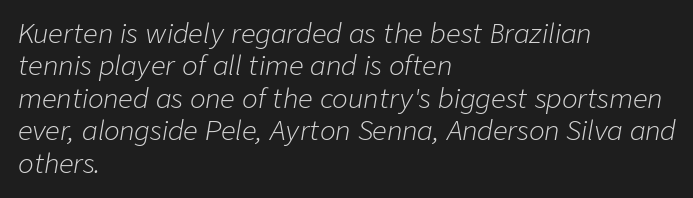
Q: Is the text bold? A: No.
Q: Is the text italic (slanted)? A: Yes, it leans right by about 9 degrees.
Q: Is the text underlined? A: No.
Q: How is the paragraph aligned? A: Left-aligned.
Q: Is the spacing between letters normal or unusually wide? A: Normal.
Q: Is the spacing between lines tight, normal or loose? A: Normal.
